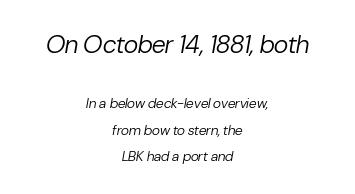
Q: Is the text bold? A: No.
Q: Is the text italic (slanted)? A: Yes, it leans right by about 10 degrees.
Q: Is the text underlined? A: No.
Q: How is the paragraph aligned? A: Centered.
Q: Is the spacing between letters normal or unusually wide? A: Normal.
Q: Which block of text is set in a larger size, the first (top) or the second (bottom)? A: The first (top) one.
